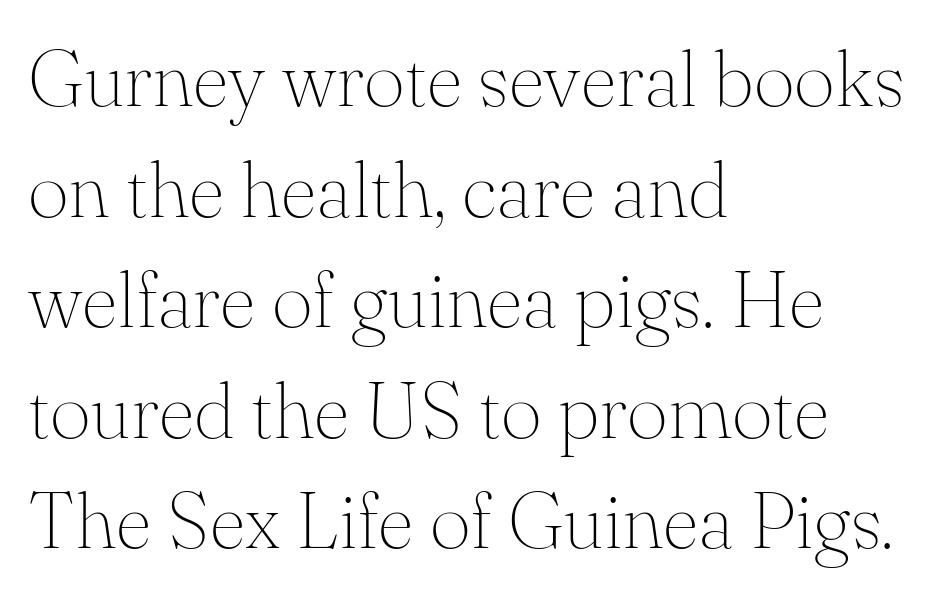
You could not count columns in this text — the font is proportionally spaced. A clean baseline with only descenders dipping below it. You can tell it's not italic because the verticals are truly vertical. If you measured baseline to baseline, you'd find a middling distance. There is no visible air inserted between adjacent glyphs.
